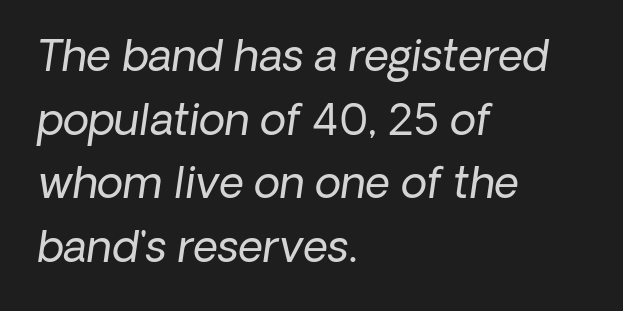
Q: Is the text bold? A: No.
Q: Is the typeface a serif or a sans-serif typeface? A: Sans-serif.
Q: Is the text underlined? A: No.
Q: How is the paragraph aligned? A: Left-aligned.
Q: Is the spacing between letters normal or unusually wide? A: Normal.
Q: Is the spacing between lines tight, normal or loose? A: Normal.
Q: Width (condensed, normal, or wide)? A: Normal.
Q: Stroke contrast? A: Low.
Q: x-height? A: Medium.
Q: Monospaced? A: No.
